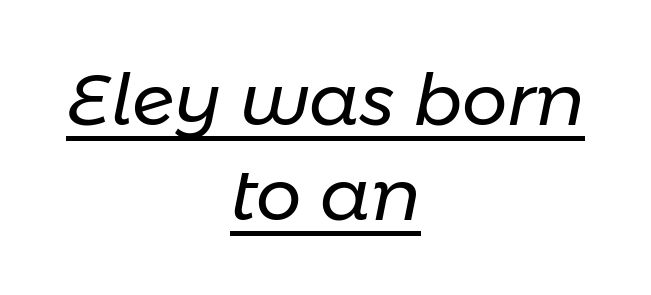
The image shows 72 px regular-weight type, italic (leaning right); set centered, normal line spacing (1.32x), normal letter spacing, underlined; low stroke contrast and a medium x-height.
